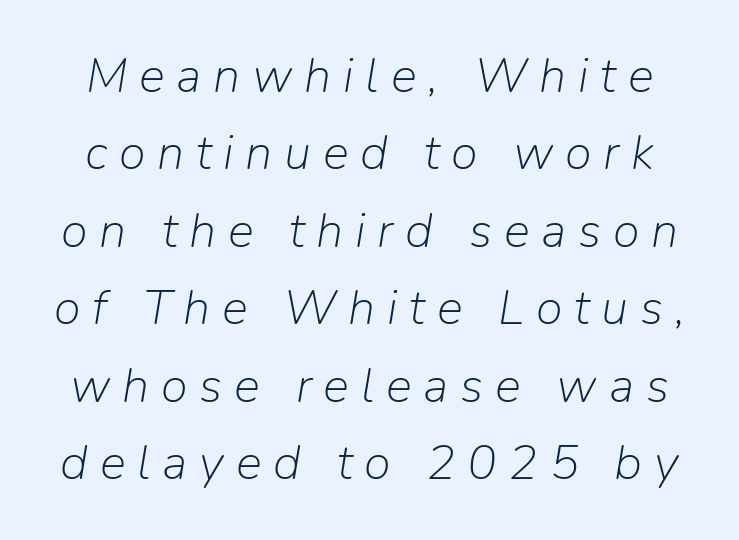
Q: Is the text bold? A: No.
Q: Is the text italic (slanted)? A: Yes, it leans right by about 9 degrees.
Q: Is the text underlined? A: No.
Q: Is the spacing between letters normal or unusually wide? A: Unusually wide.
Q: Is the spacing between lines tight, normal or loose? A: Normal.
Q: Width (condensed, normal, or wide)? A: Normal.
Q: Stroke contrast? A: Low.
Q: x-height? A: Medium.
Q: Monospaced? A: No.
